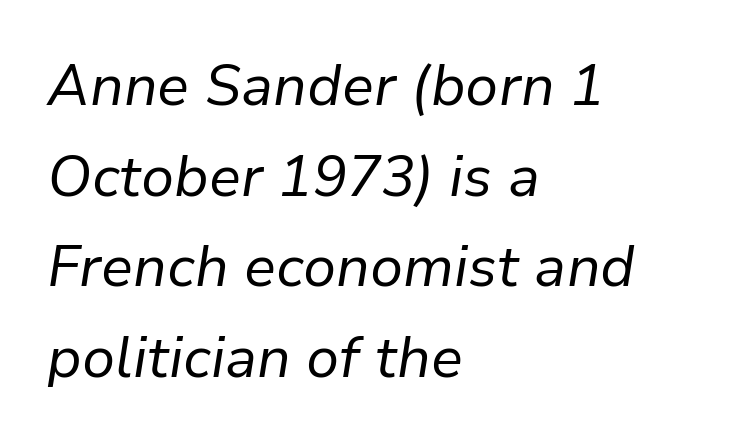
Q: Is the text bold? A: No.
Q: Is the text italic (slanted)? A: Yes, it leans right by about 9 degrees.
Q: Is the text underlined? A: No.
Q: How is the paragraph aligned? A: Left-aligned.
Q: Is the spacing between letters normal or unusually wide? A: Normal.
Q: Is the spacing between lines tight, normal or loose? A: Normal.
Q: Width (condensed, normal, or wide)? A: Normal.
Q: Stroke contrast? A: Low.
Q: x-height? A: Medium.
Q: Monospaced? A: No.
